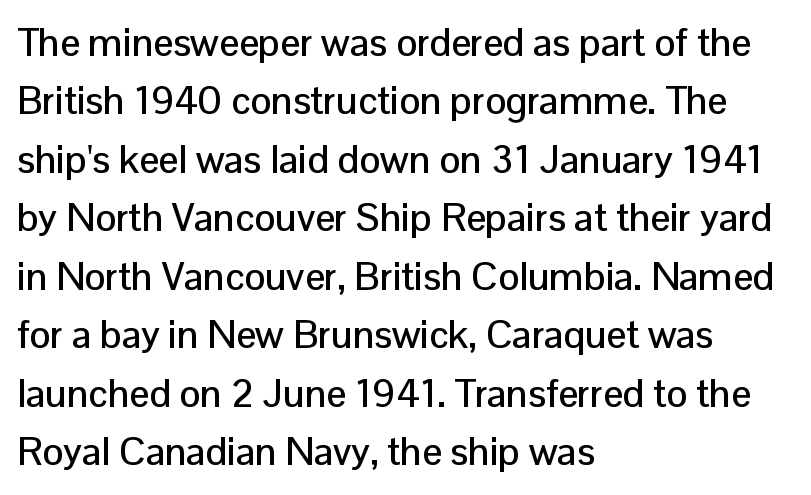
You can tell from the bare stems that sans-serif type was used. Layout note: lines flush left. Looks like regular typesetting: each glyph gets only the width it needs. The area under the type is left untouched.
